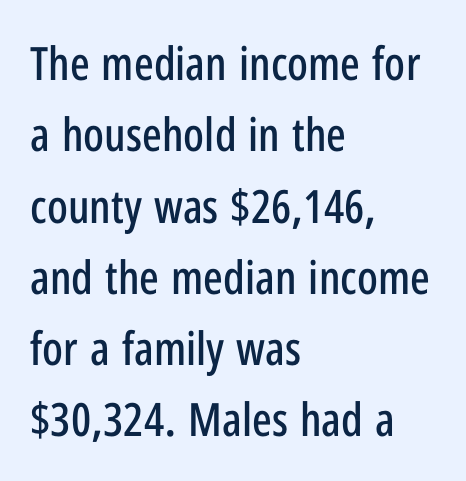
The image shows 46 px condensed sans-serif type, upright; set left-aligned, normal line spacing (1.55x), normal letter spacing, not underlined; low stroke contrast and a medium x-height.
